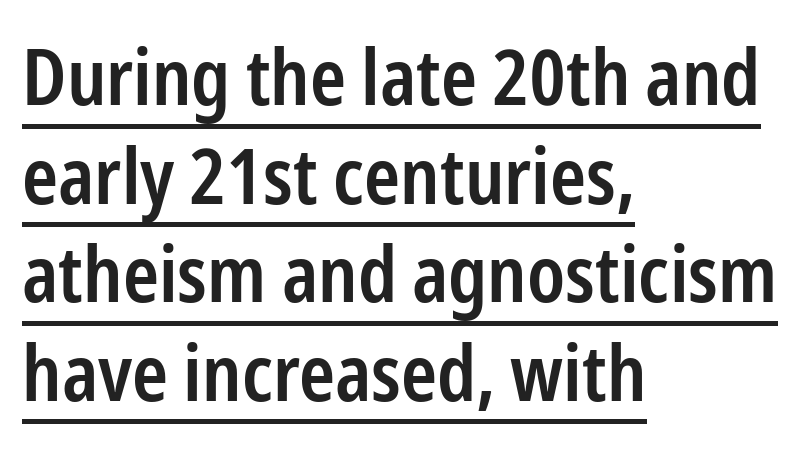
{"serif": "no", "italic": "no", "bold": "semi", "weight": "semibold", "width": "condensed", "stroke_contrast": "low", "x_height": "medium", "monospaced": "no", "underline": "yes", "align": "left", "line_spacing": "normal", "line_spacing_ratio": 1.28, "letter_spacing": "normal", "letter_spacing_em": 0.0, "glyph_px": 77}
